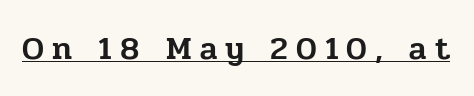
{"serif": "yes", "italic": "no", "width": "normal", "stroke_contrast": "low", "x_height": "medium", "monospaced": "no", "underline": "yes", "letter_spacing": "wide", "letter_spacing_em": 0.24, "glyph_px": 33}
